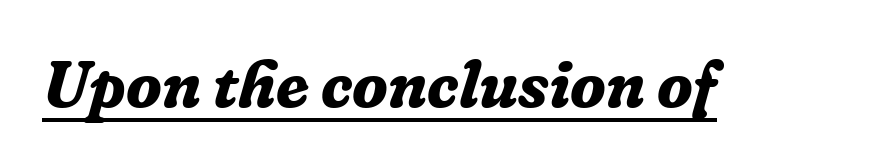
Q: Is the text bold? A: Yes.
Q: Is the text italic (slanted)? A: Yes, it leans right by about 16 degrees.
Q: Is the typeface a serif or a sans-serif typeface? A: Serif.
Q: Is the text underlined? A: Yes.
Q: Is the spacing between letters normal or unusually wide? A: Normal.
Q: Width (condensed, normal, or wide)? A: Normal.
Q: Stroke contrast? A: Low.
Q: x-height? A: Medium.
Q: Monospaced? A: No.
